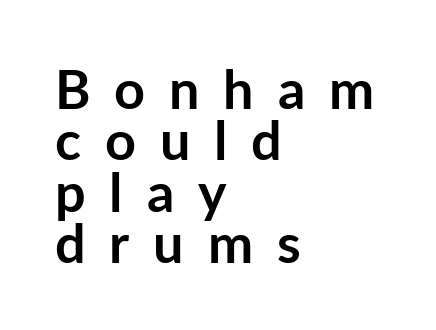
Q: Is the text bold? A: Yes.
Q: Is the text italic (slanted)? A: No, it is upright.
Q: Is the typeface a serif or a sans-serif typeface? A: Sans-serif.
Q: Is the text underlined? A: No.
Q: How is the paragraph aligned? A: Left-aligned.
Q: Is the spacing between letters normal or unusually wide? A: Unusually wide.
Q: Is the spacing between lines tight, normal or loose? A: Tight.
Q: Width (condensed, normal, or wide)? A: Normal.
Q: Stroke contrast? A: Low.
Q: x-height? A: Medium.
Q: Monospaced? A: No.
